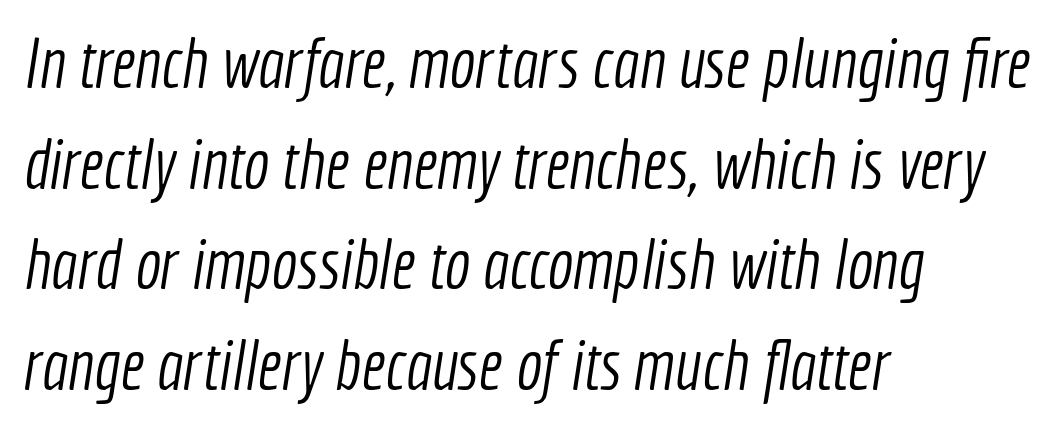
{"serif": "no", "bold": "no", "weight": "light", "width": "condensed", "x_height": "medium", "monospaced": "no", "underline": "no", "align": "left", "line_spacing": "normal", "line_spacing_ratio": 1.46, "letter_spacing": "normal", "letter_spacing_em": 0.0, "glyph_px": 69}
